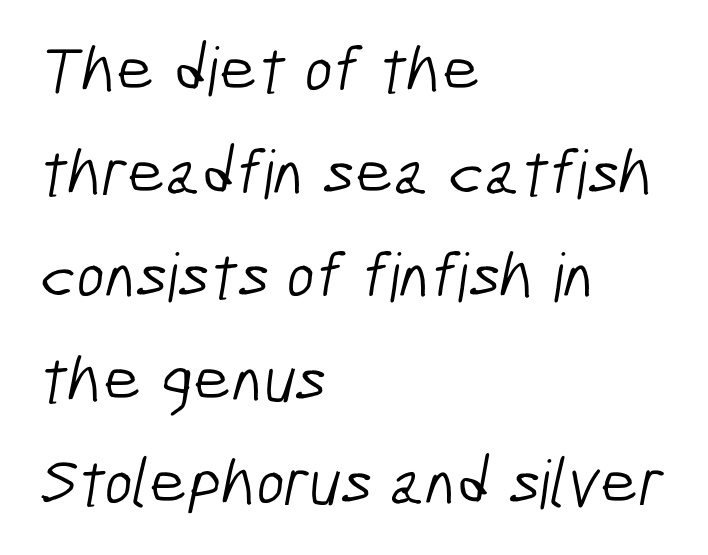
Q: Is the text bold? A: No.
Q: Is the typeface a serif or a sans-serif typeface? A: Sans-serif.
Q: Is the text underlined? A: No.
Q: How is the paragraph aligned? A: Left-aligned.
Q: Is the spacing between letters normal or unusually wide? A: Normal.
Q: Is the spacing between lines tight, normal or loose? A: Normal.
Q: Width (condensed, normal, or wide)? A: Condensed.
Q: Stroke contrast? A: Low.
Q: x-height? A: Medium.
Q: Monospaced? A: No.
